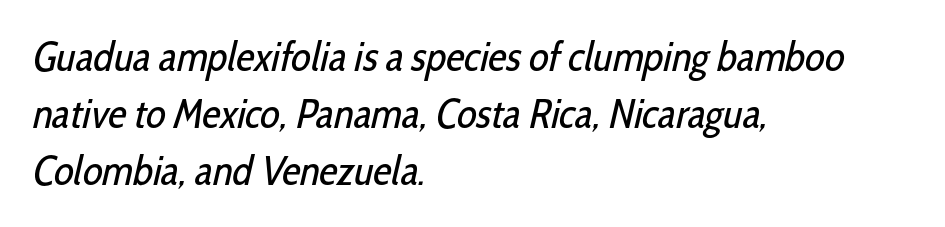
A quiet, ordinary-to-light weight characterises the typeface. Honestly, there is no underline to notice here at all. Spacing verdict: proportional, widths tailored to each character. What's the leading like? Ordinary, nothing unusual. The letters carry no serifs — their stems end cleanly without finishing strokes. Characters follow at the spacing the type designer built in.
